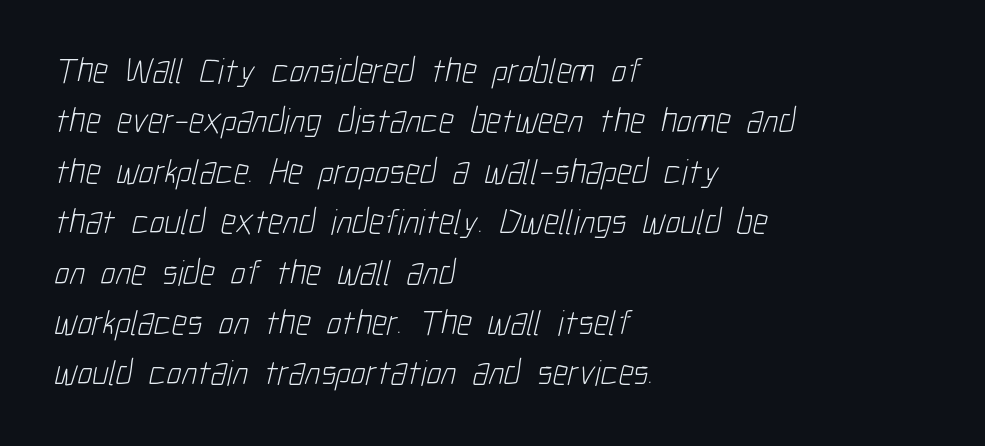
{"serif": "no", "bold": "no", "weight": "light", "width": "condensed", "stroke_contrast": "low", "x_height": "medium", "monospaced": "no", "underline": "no", "align": "left", "line_spacing": "normal", "line_spacing_ratio": 1.4, "letter_spacing": "normal", "letter_spacing_em": 0.0, "glyph_px": 36}
